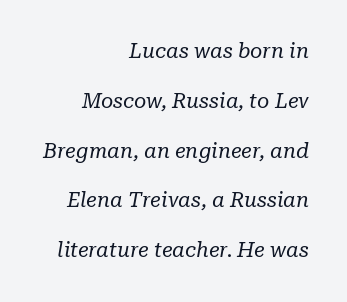
{"italic": "yes", "lean": "right", "slant_degrees": 10, "bold": "no", "underline": "no", "align": "right", "line_spacing": "loose", "line_spacing_ratio": 2.37, "letter_spacing": "normal", "letter_spacing_em": 0.0, "glyph_px": 21}
